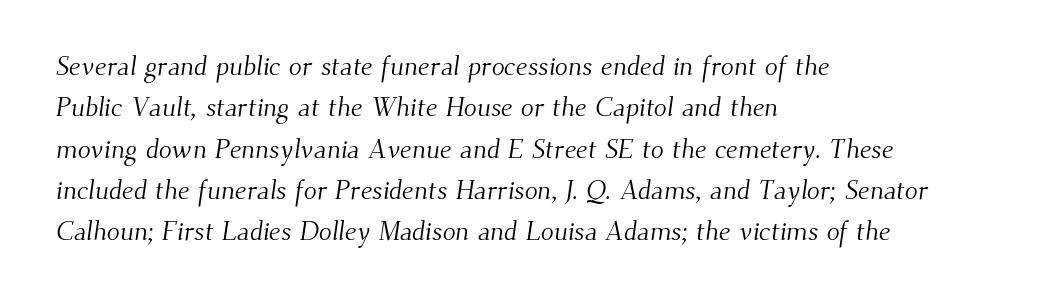
The image shows 27 px text type; set left-aligned, normal line spacing (1.53x), normal letter spacing, not underlined.
